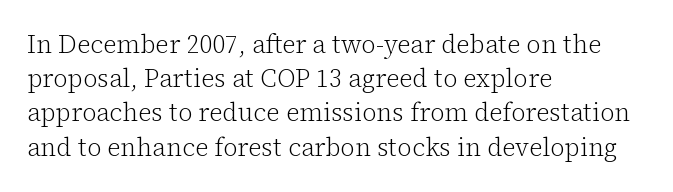
Q: Is the text bold? A: No.
Q: Is the text italic (slanted)? A: No, it is upright.
Q: Is the text underlined? A: No.
Q: How is the paragraph aligned? A: Left-aligned.
Q: Is the spacing between letters normal or unusually wide? A: Normal.
Q: Is the spacing between lines tight, normal or loose? A: Normal.
